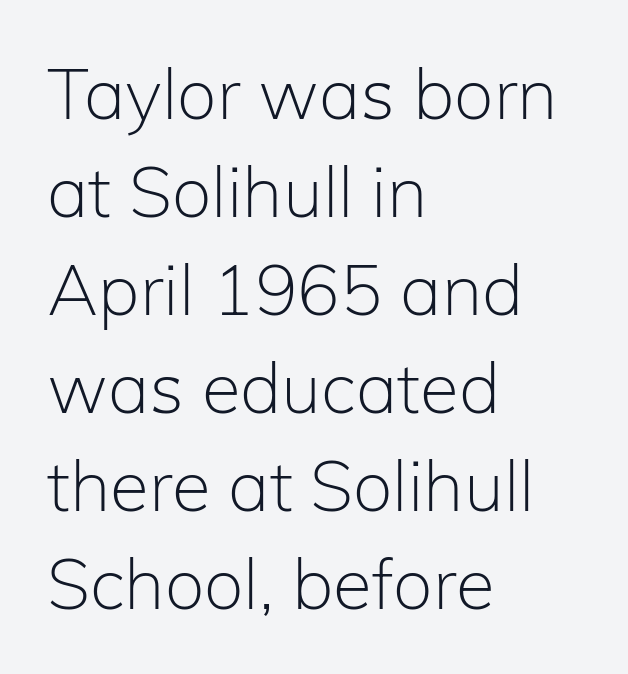
Q: Is the text bold? A: No.
Q: Is the text italic (slanted)? A: No, it is upright.
Q: Is the typeface a serif or a sans-serif typeface? A: Sans-serif.
Q: Is the text underlined? A: No.
Q: How is the paragraph aligned? A: Left-aligned.
Q: Is the spacing between letters normal or unusually wide? A: Normal.
Q: Is the spacing between lines tight, normal or loose? A: Normal.
Q: Width (condensed, normal, or wide)? A: Normal.
Q: Stroke contrast? A: Low.
Q: x-height? A: Medium.
Q: Monospaced? A: No.
